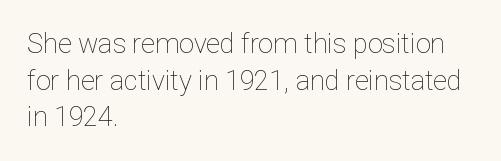
{"italic": "no", "bold": "no", "underline": "no", "align": "left", "line_spacing": "normal", "line_spacing_ratio": 1.36, "letter_spacing": "normal", "letter_spacing_em": 0.0, "glyph_px": 27}
